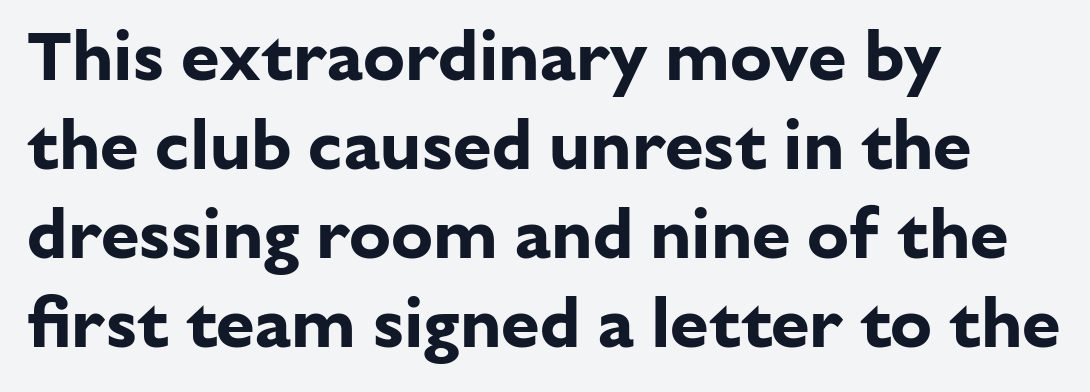
The image shows 70 px bold sans-serif type, upright; set left-aligned, normal line spacing (1.27x), normal letter spacing, not underlined; low stroke contrast and a medium x-height.
